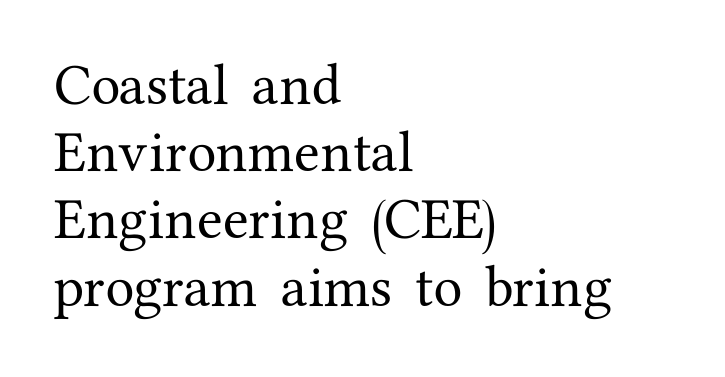
{"serif": "yes", "italic": "no", "width": "normal", "stroke_contrast": "medium", "x_height": "medium", "monospaced": "no", "underline": "no", "align": "left", "line_spacing": "normal", "line_spacing_ratio": 1.43, "letter_spacing": "normal", "letter_spacing_em": 0.0, "glyph_px": 47}
